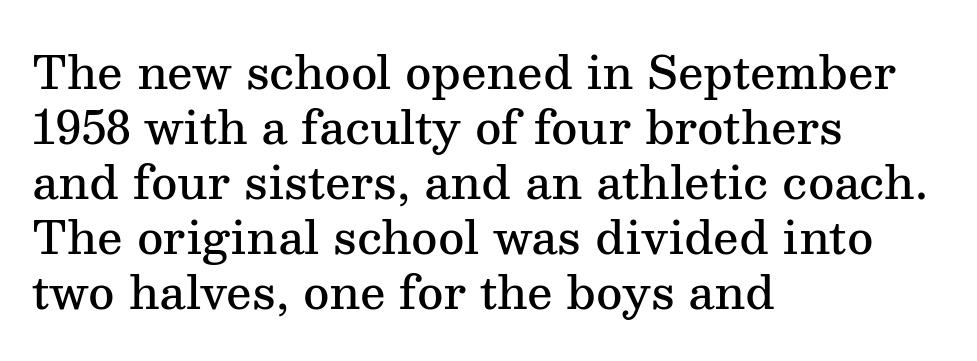
Rendered with straight, roman letterforms. Look at the stroke-to-counter ratio: somewhat heavy, a semibold. Spacing between characters is what you'd get straight out of the box. This sample has the flowing, uneven cadence of proportional lettering. Unmarked baselines from the first word to the last.
